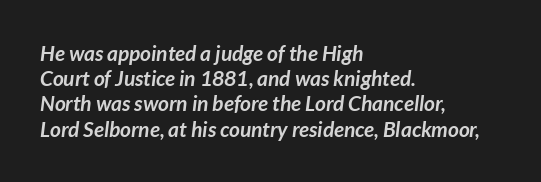
The image shows 21 px bold type, italic (leaning right); set left-aligned, line spacing 1.2x, normal letter spacing, not underlined.
